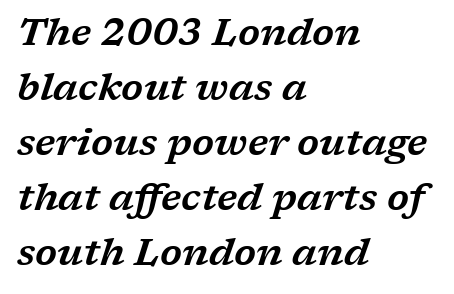
{"serif": "yes", "italic": "yes", "lean": "right", "slant_degrees": 17, "width": "wide", "stroke_contrast": "low", "x_height": "medium", "monospaced": "no", "underline": "no", "align": "left", "line_spacing": "normal", "line_spacing_ratio": 1.45, "letter_spacing": "normal", "letter_spacing_em": 0.0, "glyph_px": 38}
